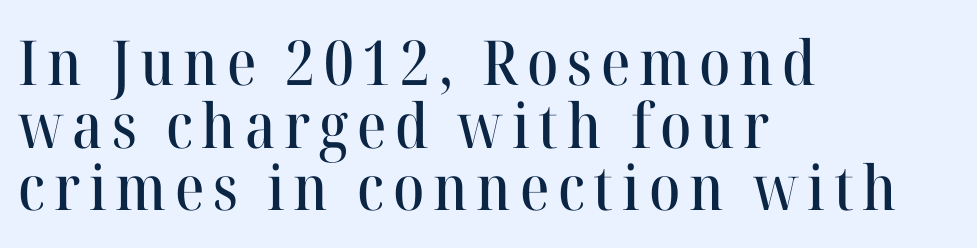
{"serif": "yes", "italic": "no", "width": "normal", "stroke_contrast": "high", "x_height": "medium", "monospaced": "no", "underline": "no", "align": "left", "line_spacing": "tight", "line_spacing_ratio": 1.01, "glyph_px": 62}
